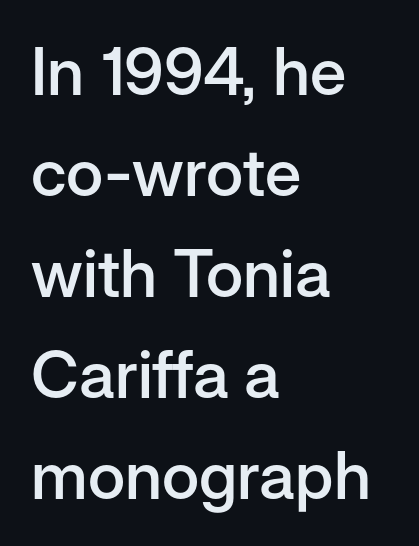
Q: Is the text bold? A: Semi-bold.
Q: Is the text italic (slanted)? A: No, it is upright.
Q: Is the typeface a serif or a sans-serif typeface? A: Sans-serif.
Q: Is the text underlined? A: No.
Q: How is the paragraph aligned? A: Left-aligned.
Q: Is the spacing between letters normal or unusually wide? A: Normal.
Q: Is the spacing between lines tight, normal or loose? A: Normal.
Q: Width (condensed, normal, or wide)? A: Normal.
Q: Stroke contrast? A: Low.
Q: x-height? A: Medium.
Q: Monospaced? A: No.
